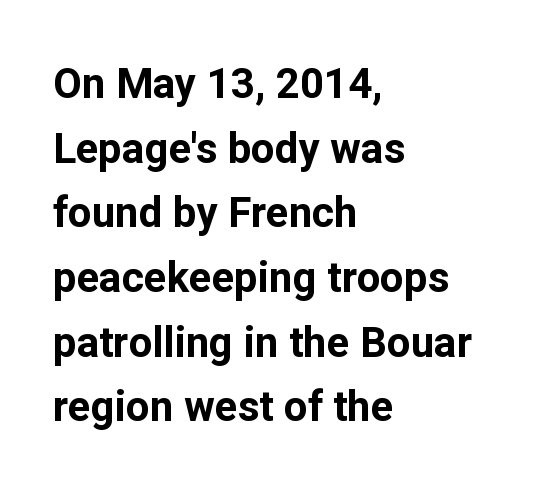
Q: Is the text bold? A: Yes.
Q: Is the text italic (slanted)? A: No, it is upright.
Q: Is the typeface a serif or a sans-serif typeface? A: Sans-serif.
Q: Is the text underlined? A: No.
Q: How is the paragraph aligned? A: Left-aligned.
Q: Is the spacing between letters normal or unusually wide? A: Normal.
Q: Is the spacing between lines tight, normal or loose? A: Normal.
Q: Width (condensed, normal, or wide)? A: Normal.
Q: Stroke contrast? A: Low.
Q: x-height? A: Medium.
Q: Monospaced? A: No.
